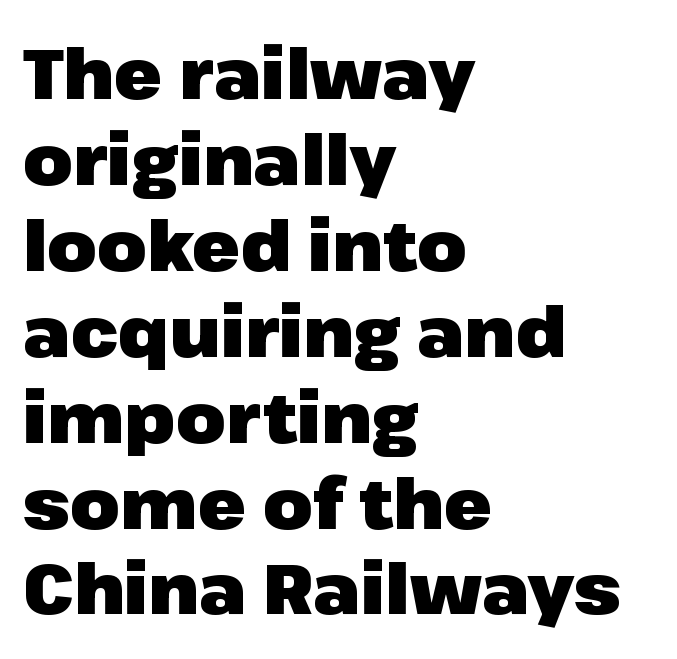
{"serif": "no", "italic": "no", "bold": "yes", "weight": "heavy", "width": "normal", "stroke_contrast": "low", "x_height": "medium", "monospaced": "no", "underline": "no", "align": "left", "line_spacing_ratio": 1.21, "letter_spacing": "normal", "letter_spacing_em": 0.0, "glyph_px": 71}
